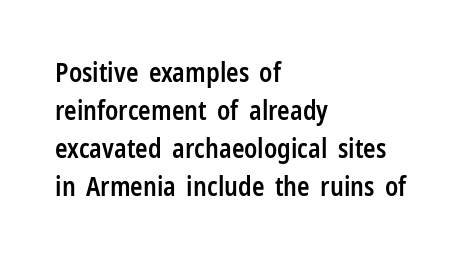
The image shows 26 px text type, upright; set left-aligned, normal line spacing (1.46x), normal letter spacing, not underlined.
